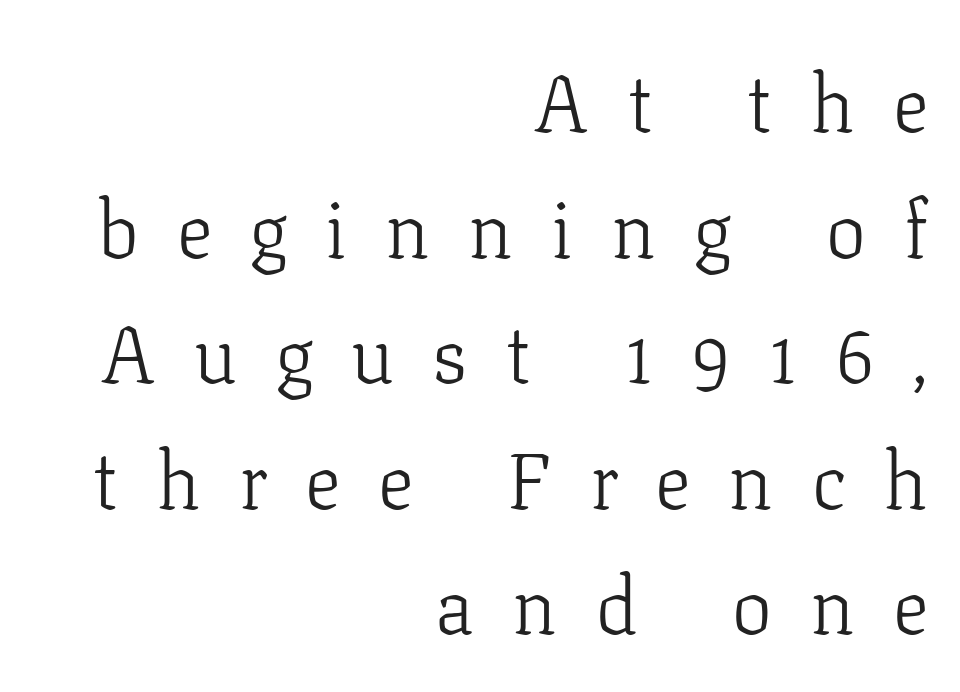
The letters stand upright; this is a roman face. You could not count columns in this text — the font is proportionally spaced. The gap between lines stays unmarked. Characters follow at a spacing far wider than the type designer built in. Weight: in the light-to-regular range.
